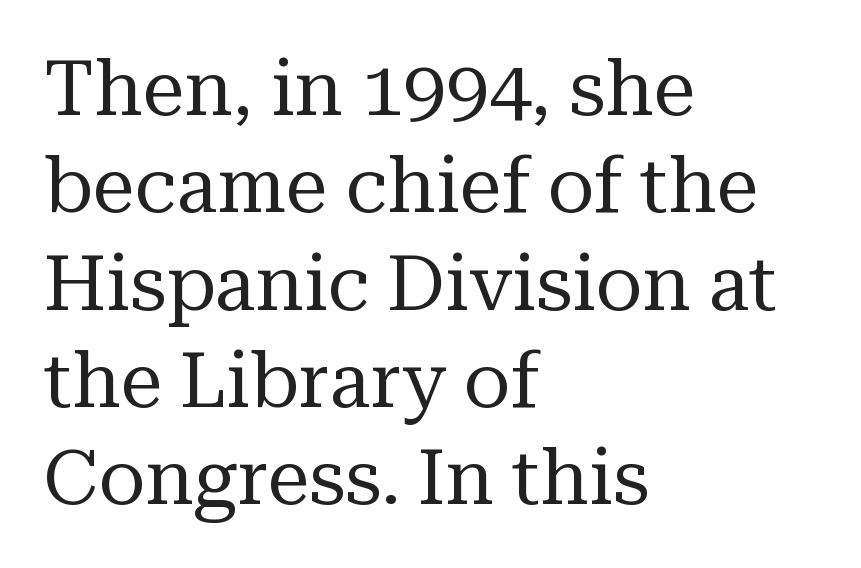
The image shows 76 px regular-weight serif type, upright; set left-aligned, normal line spacing (1.28x), normal letter spacing, not underlined; medium stroke contrast and a medium x-height.
